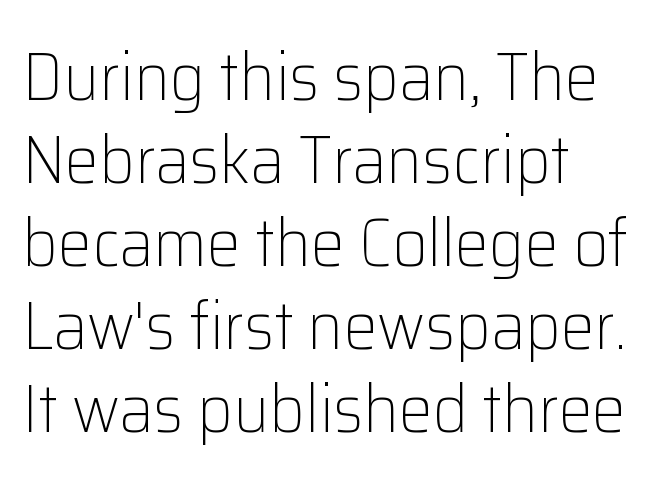
The image shows 68 px light sans-serif type, upright; set left-aligned, line spacing 1.22x, normal letter spacing, not underlined; low stroke contrast and a medium x-height.
